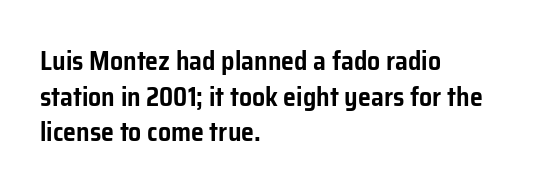
Q: Is the text italic (slanted)? A: No, it is upright.
Q: Is the text underlined? A: No.
Q: How is the paragraph aligned? A: Left-aligned.
Q: Is the spacing between letters normal or unusually wide? A: Normal.
Q: Is the spacing between lines tight, normal or loose? A: Normal.
